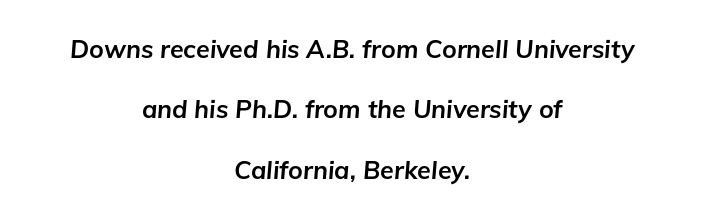
Q: Is the text bold? A: Yes.
Q: Is the text italic (slanted)? A: Yes, it leans right by about 5 degrees.
Q: Is the text underlined? A: No.
Q: How is the paragraph aligned? A: Centered.
Q: Is the spacing between letters normal or unusually wide? A: Normal.
Q: Is the spacing between lines tight, normal or loose? A: Loose.
